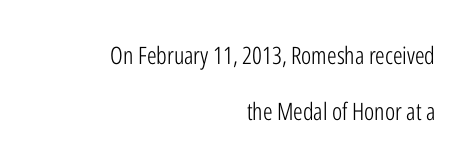
The image shows 24 px text type, upright; set right-aligned, loose line spacing (2.32x), normal letter spacing, not underlined.
